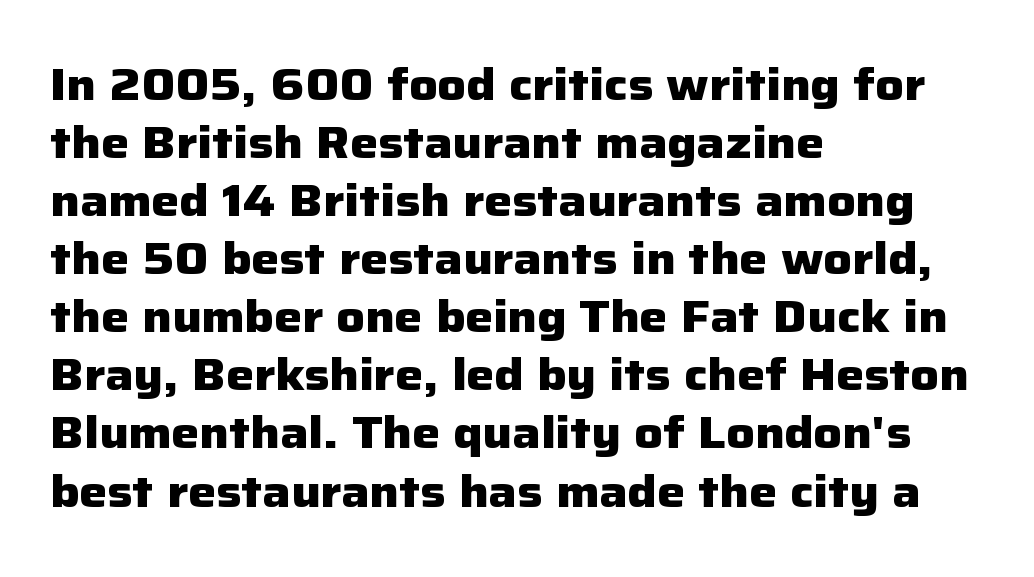
The horizontal fit of the characters is conventional and even. Check the space under the baseline: it is left empty. The rendering uses natural spacing where letterforms have individual widths. This block has exactly the height ordinary leading produces. Casual observation: everything's shoved over to the left. The type family on display is of the sans-serif kind.
